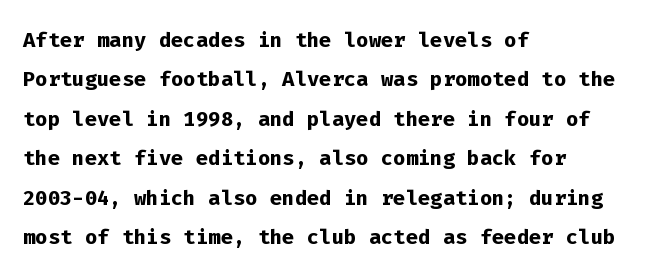
The image shows 29 px semibold sans-serif type, upright, monospaced; set left-aligned, normal line spacing (1.36x), normal letter spacing, not underlined; low stroke contrast and a medium x-height.
